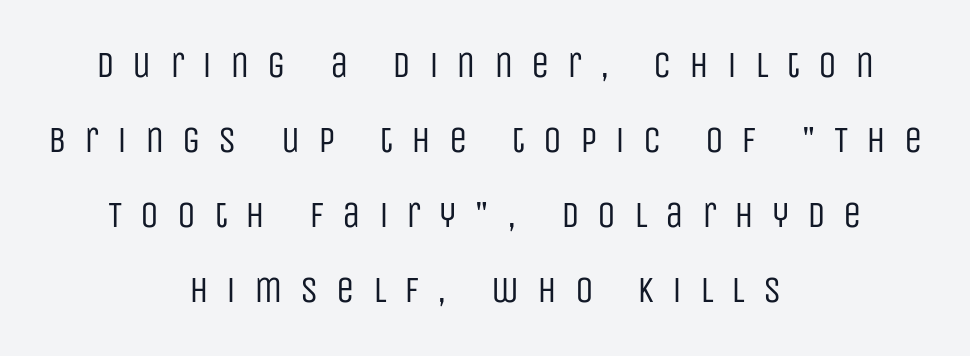
The image shows 37 px regular-weight, condensed sans-serif type, upright; set centered, loose line spacing (2.03x), unusually wide letter spacing (+0.48 em), not underlined; low stroke contrast and a large x-height.
